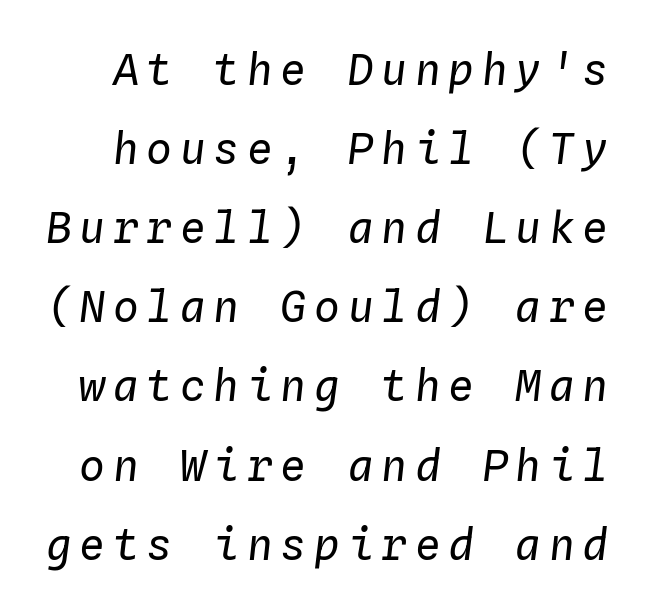
The image shows 43 px regular-weight type, italic (leaning right), monospaced; set line spacing 1.84x, not underlined; low stroke contrast and a medium x-height.
